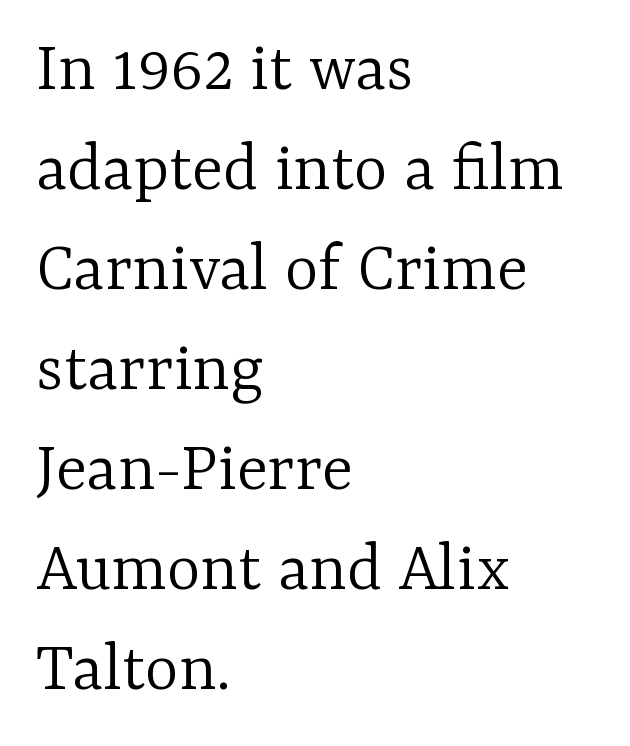
Q: Is the text bold? A: No.
Q: Is the text italic (slanted)? A: No, it is upright.
Q: Is the typeface a serif or a sans-serif typeface? A: Serif.
Q: Is the text underlined? A: No.
Q: How is the paragraph aligned? A: Left-aligned.
Q: Is the spacing between letters normal or unusually wide? A: Normal.
Q: Is the spacing between lines tight, normal or loose? A: Normal.
Q: Width (condensed, normal, or wide)? A: Normal.
Q: Stroke contrast? A: Low.
Q: x-height? A: Medium.
Q: Monospaced? A: No.
